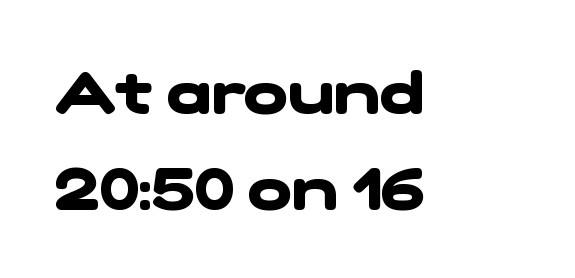
The image shows 59 px heavy, wide sans-serif type; set left-aligned, normal line spacing (1.62x), normal letter spacing, not underlined; low stroke contrast and a medium x-height.
